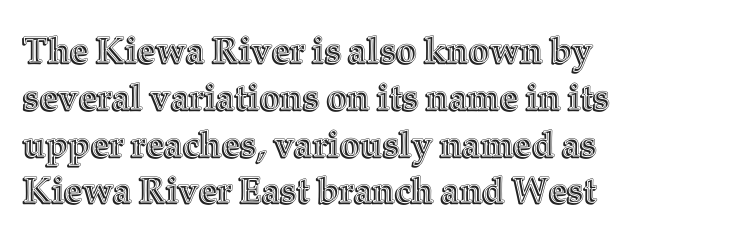
Q: Is the text italic (slanted)? A: No, it is upright.
Q: Is the text underlined? A: No.
Q: How is the paragraph aligned? A: Left-aligned.
Q: Is the spacing between letters normal or unusually wide? A: Normal.
Q: Is the spacing between lines tight, normal or loose? A: Normal.
Q: Width (condensed, normal, or wide)? A: Normal.
Q: x-height? A: Medium.
Q: Monospaced? A: No.
